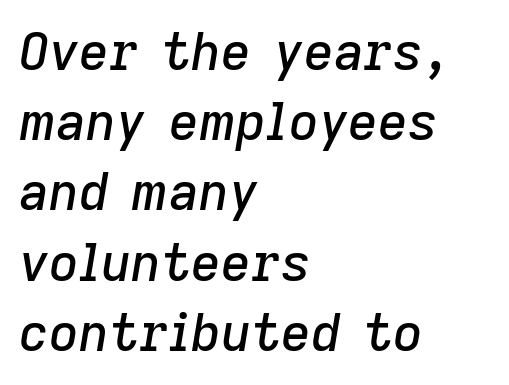
The image shows 52 px text type, italic (leaning right); set left-aligned, normal line spacing (1.35x), normal letter spacing, not underlined; low stroke contrast and a medium x-height.
